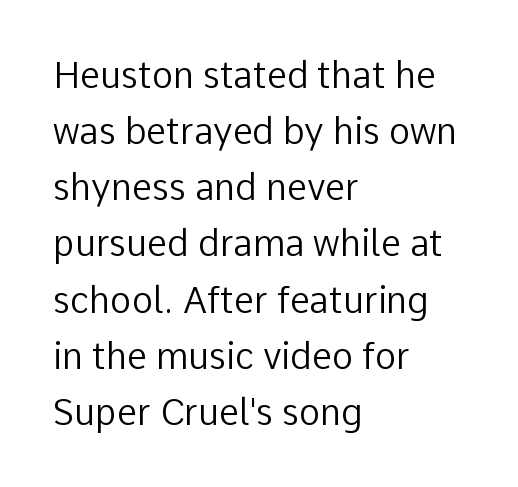
The passage shown is typed in a proportional face where columns would drift. The face used here is a sans, in the tradition of grotesques and geometrics. Each line starts at the same left margin while the right side varies. Ascenders rise straight up at ninety degrees.
